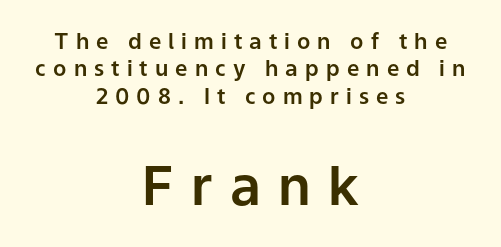
Q: Is the text italic (slanted)? A: No, it is upright.
Q: Is the typeface a serif or a sans-serif typeface? A: Sans-serif.
Q: Is the text underlined? A: No.
Q: How is the paragraph aligned? A: Centered.
Q: Is the spacing between letters normal or unusually wide? A: Unusually wide.
Q: Which block of text is set in a larger size, the first (top) or the second (bottom)? A: The second (bottom) one.
Q: Width (condensed, normal, or wide)? A: Normal.
Q: Stroke contrast? A: Low.
Q: x-height? A: Medium.
Q: Monospaced? A: No.
